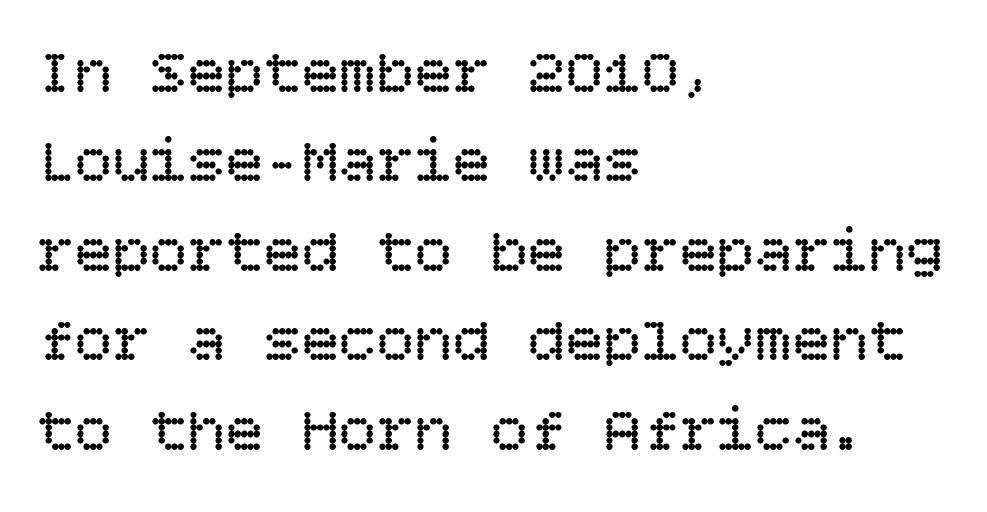
Q: Is the text bold? A: No.
Q: Is the text italic (slanted)? A: No, it is upright.
Q: Is the text underlined? A: No.
Q: How is the paragraph aligned? A: Left-aligned.
Q: Is the spacing between letters normal or unusually wide? A: Normal.
Q: Is the spacing between lines tight, normal or loose? A: Normal.
Q: Width (condensed, normal, or wide)? A: Normal.
Q: Stroke contrast? A: Low.
Q: x-height? A: Large.
